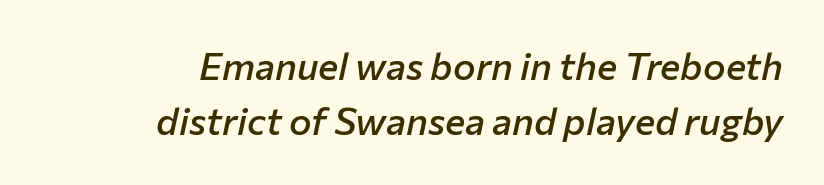
Q: Is the text bold? A: Semi-bold.
Q: Is the text italic (slanted)? A: Yes, it leans right by about 12 degrees.
Q: Is the text underlined? A: No.
Q: How is the paragraph aligned? A: Right-aligned.
Q: Is the spacing between letters normal or unusually wide? A: Normal.
Q: Is the spacing between lines tight, normal or loose? A: Normal.
Q: Width (condensed, normal, or wide)? A: Normal.
Q: Stroke contrast? A: Low.
Q: x-height? A: Medium.
Q: Monospaced? A: No.
